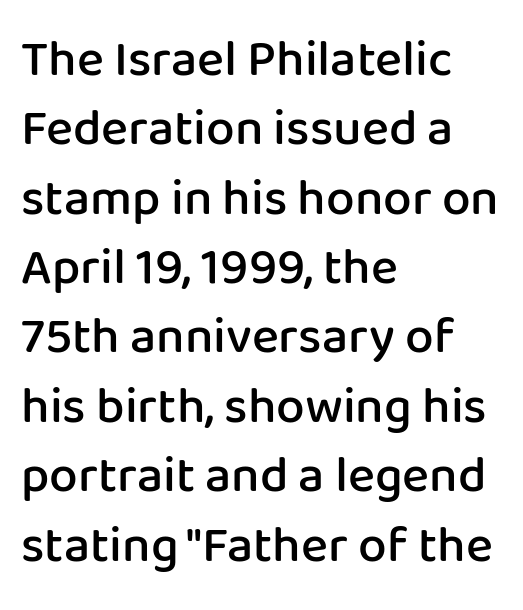
Tracking here is standard; glyphs follow each other at the usual distance. The passage shown is typed in a proportional face where columns would drift. Every stem runs plumb, perpendicular to the baseline. Are there feet on the stems? There aren't — it's a sans. The passage shown is not underscored anywhere. Typeset ragged right — the left edge is the straight one.
